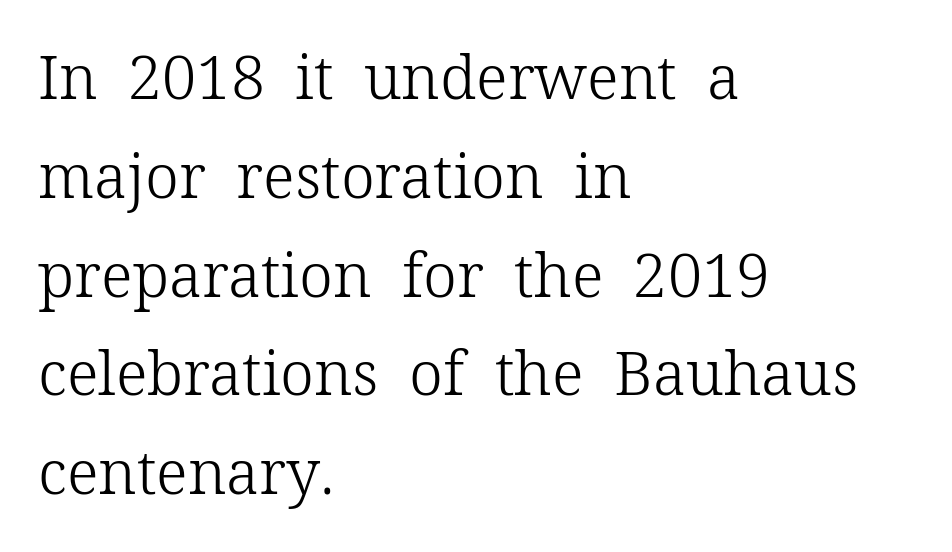
The image shows 61 px light serif type, upright; set left-aligned, normal line spacing (1.62x), normal letter spacing, not underlined; low stroke contrast and a medium x-height.
